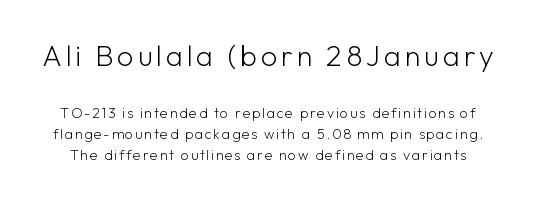
The image shows 29 px light sans-serif type, upright; set normal line spacing (1.5x), not underlined; the first (top) block is 2.07x larger; low stroke contrast and a medium x-height.
